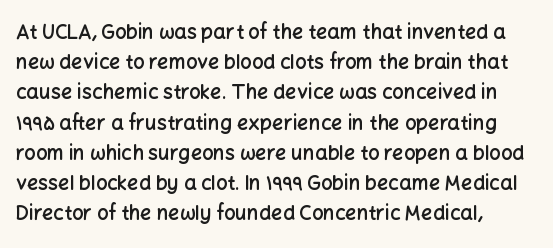
Plain, unruled lines of type. Tracking here is standard; glyphs follow each other at the usual distance. Is the type bold? Partly — it's a semibold, heavier than regular but not fully bold. This sample uses an upright cut, with every glyph sitting square on the baseline. The line-height multiplier appears to be the usual default.
